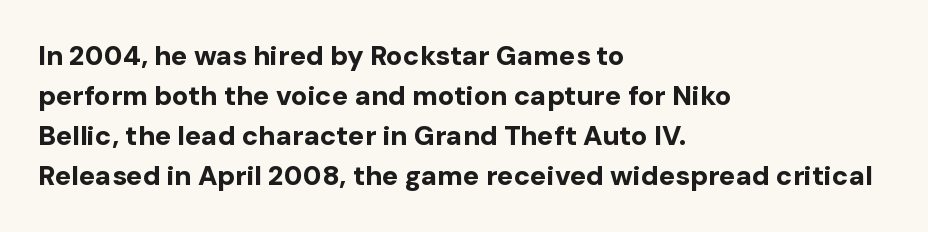
{"italic": "no", "bold": "yes", "underline": "no", "align": "left", "line_spacing": "normal", "line_spacing_ratio": 1.48, "letter_spacing": "normal", "letter_spacing_em": 0.0, "glyph_px": 27}
